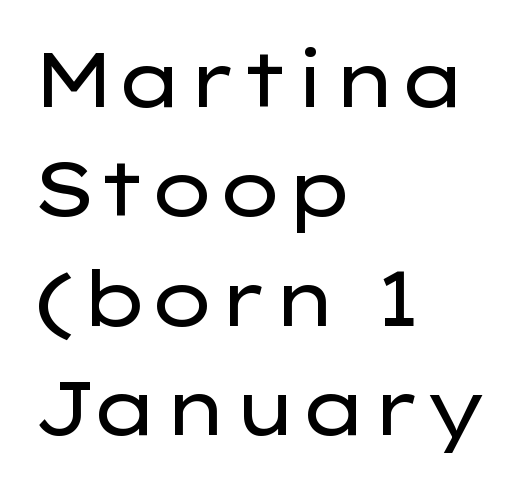
This rendering employs a face without finishing strokes, i.e., a sans-serif. The leading is moderate, giving the passage an even texture. The strip under each line holds only bare page. The face used here is proportionally spaced, like ordinary book or web type.
